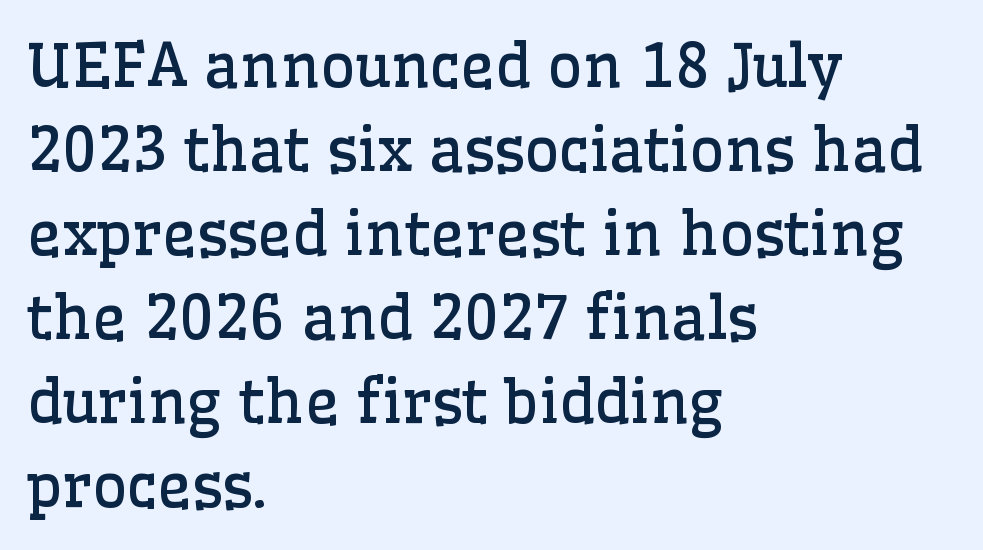
Q: Is the text bold? A: No.
Q: Is the text italic (slanted)? A: No, it is upright.
Q: Is the typeface a serif or a sans-serif typeface? A: Serif.
Q: Is the text underlined? A: No.
Q: How is the paragraph aligned? A: Left-aligned.
Q: Is the spacing between letters normal or unusually wide? A: Normal.
Q: Is the spacing between lines tight, normal or loose? A: Normal.
Q: Width (condensed, normal, or wide)? A: Normal.
Q: Stroke contrast? A: Low.
Q: x-height? A: Medium.
Q: Monospaced? A: No.
